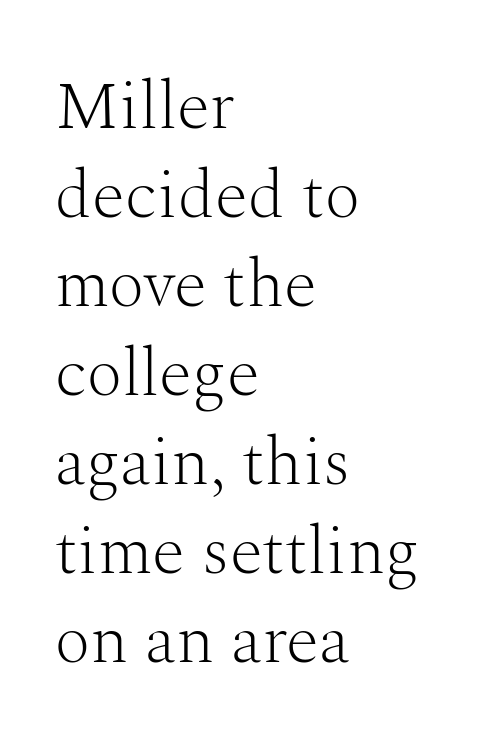
{"serif": "yes", "italic": "no", "bold": "no", "weight": "light", "width": "normal", "stroke_contrast": "medium", "x_height": "medium", "monospaced": "no", "underline": "no", "align": "left", "line_spacing": "normal", "line_spacing_ratio": 1.31, "letter_spacing": "normal", "letter_spacing_em": 0.0, "glyph_px": 68}
